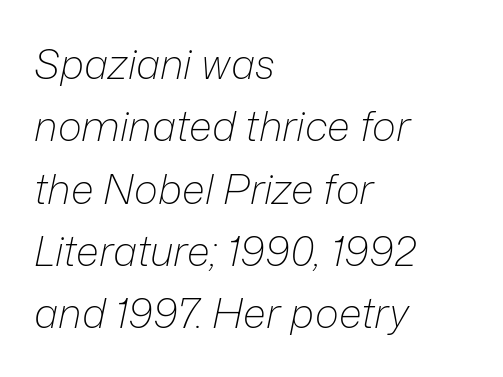
Designer's note — italics engaged. A classic flush-left, rag-right setting is used for this passage. Horizontal bands of white between lines are of average thickness. A clean baseline with only descenders dipping below it. The face looks like a standard text weight, possibly lighter. The face used here is proportionally spaced, like ordinary book or web type.
